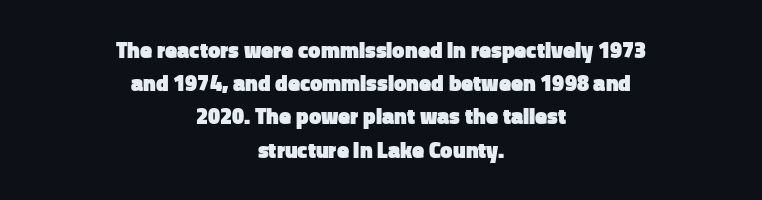
The image shows 22 px bold type, upright; set centered, normal line spacing (1.51x), normal letter spacing, not underlined.
